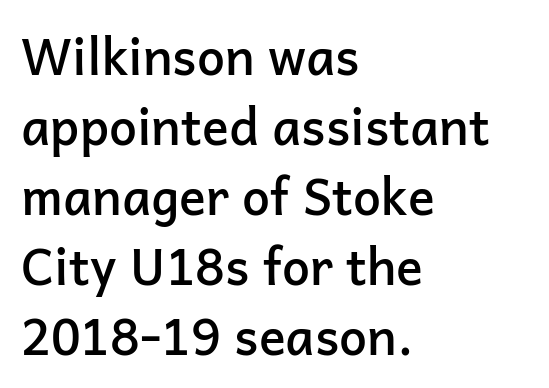
These lines sit exactly where default settings would place them. Nobody touched the tracking dial on this one. The foot of each line stays bare and open. Visually the block forms a straight wall on the left and a jagged coastline on the right. You could not count columns in this text — the font is proportionally spaced. Heft: intermediate — a semibold.
